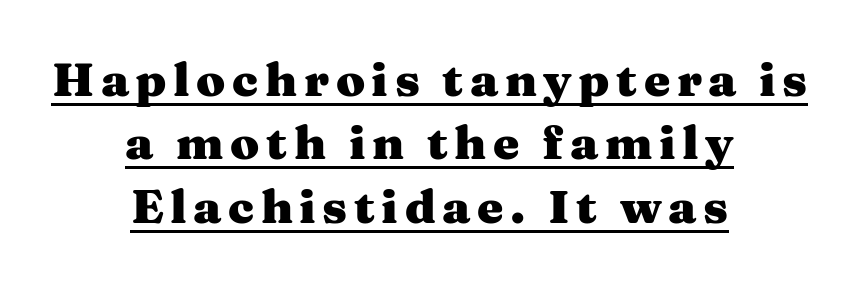
If you measured baseline to baseline, you'd find a middling distance. Typeset on center — no edge is straight. Each glyph is drawn with heavy, bold strokes. The letters stand straight up with perfectly vertical stems. The typeface chosen for these lines features serifs. Think of a printed novel: that variable character pitch is what you see here.
